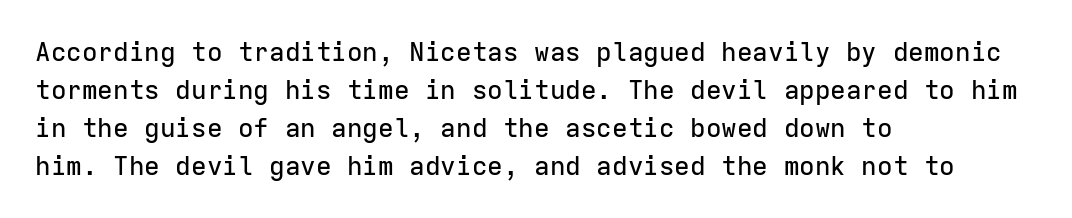
The image shows 26 px text type, upright; set left-aligned, normal line spacing (1.46x), normal letter spacing, not underlined.
